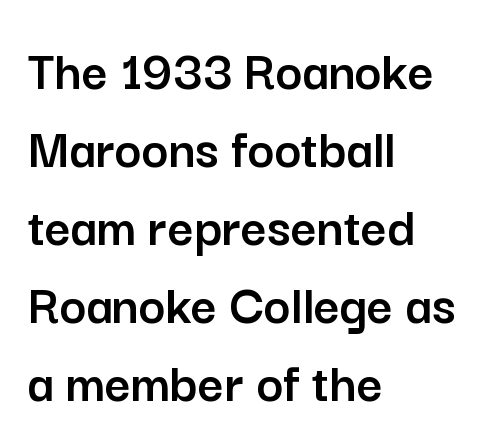
Q: Is the text italic (slanted)? A: No, it is upright.
Q: Is the typeface a serif or a sans-serif typeface? A: Sans-serif.
Q: Is the text underlined? A: No.
Q: How is the paragraph aligned? A: Left-aligned.
Q: Is the spacing between letters normal or unusually wide? A: Normal.
Q: Is the spacing between lines tight, normal or loose? A: Normal.
Q: Width (condensed, normal, or wide)? A: Normal.
Q: Stroke contrast? A: Low.
Q: x-height? A: Medium.
Q: Monospaced? A: No.
